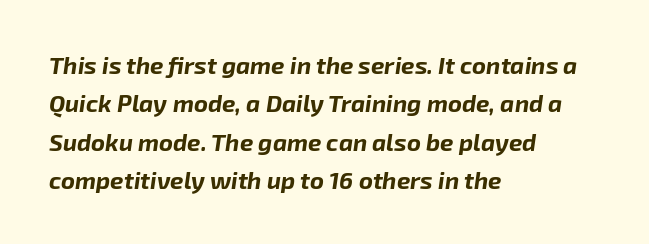
The image shows 24 px bold type, italic (leaning right); set left-aligned, normal line spacing (1.6x), normal letter spacing, not underlined.
